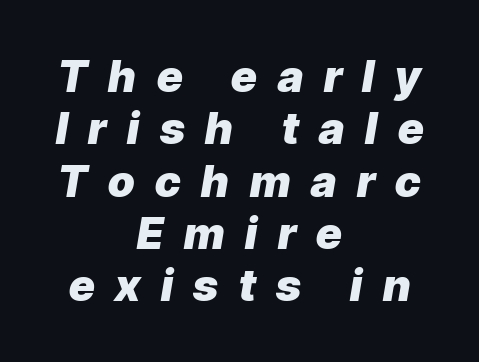
This sample uses an oblique cut, with every glyph tilted off the vertical. Chunky letters — that's bold for sure. The letterforms stand isolated, each surrounded by extra space. Rule under the text: the space is simply empty. This sample has the flowing, uneven cadence of proportional lettering. Short and long lines alike share a common midpoint.
